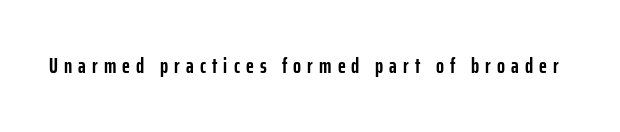
The image shows 21 px bold type, upright; set unusually wide letter spacing (+0.29 em), not underlined.
